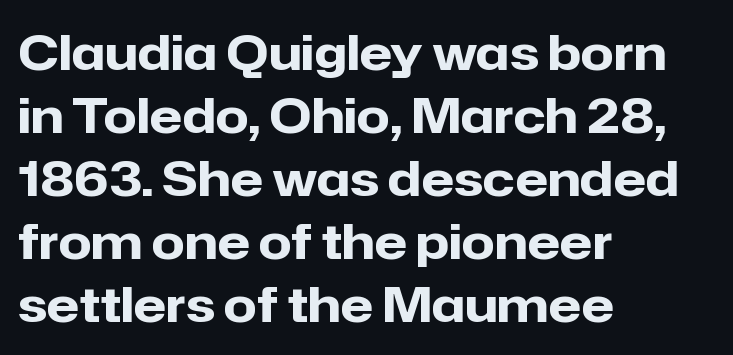
Q: Is the text bold? A: Yes.
Q: Is the text italic (slanted)? A: No, it is upright.
Q: Is the typeface a serif or a sans-serif typeface? A: Sans-serif.
Q: Is the text underlined? A: No.
Q: How is the paragraph aligned? A: Left-aligned.
Q: Is the spacing between letters normal or unusually wide? A: Normal.
Q: Is the spacing between lines tight, normal or loose? A: Normal.
Q: Width (condensed, normal, or wide)? A: Normal.
Q: Stroke contrast? A: Low.
Q: x-height? A: Medium.
Q: Monospaced? A: No.
